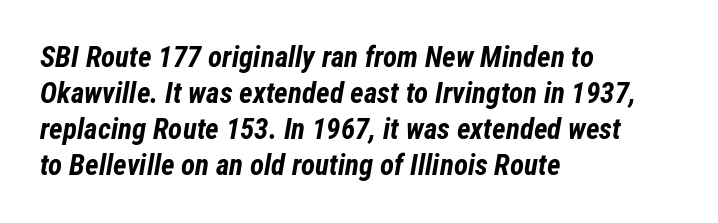
Q: Is the text bold? A: Yes.
Q: Is the text italic (slanted)? A: Yes, it leans right by about 12 degrees.
Q: Is the text underlined? A: No.
Q: How is the paragraph aligned? A: Left-aligned.
Q: Is the spacing between letters normal or unusually wide? A: Normal.
Q: Width (condensed, normal, or wide)? A: Condensed.
Q: Stroke contrast? A: Low.
Q: x-height? A: Medium.
Q: Monospaced? A: No.
